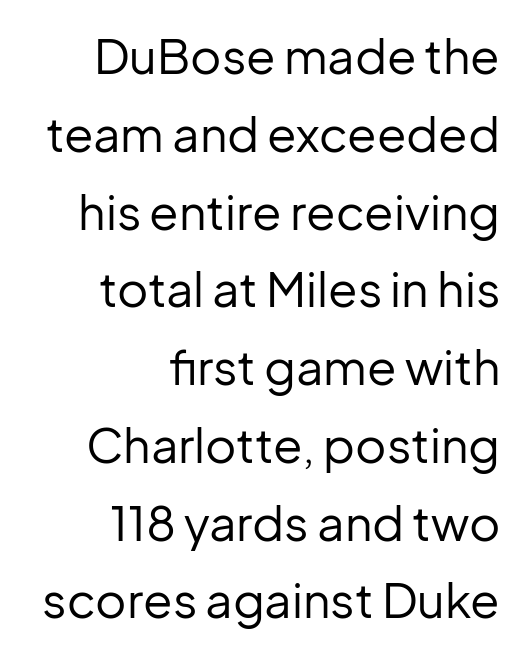
The passage shown is typed in a proportional face where columns would drift. A typesetter would label this face a sans. Nope, not italic — everything's standing straight. Is the letter spacing exaggerated? No — it looks like the ordinary default.
